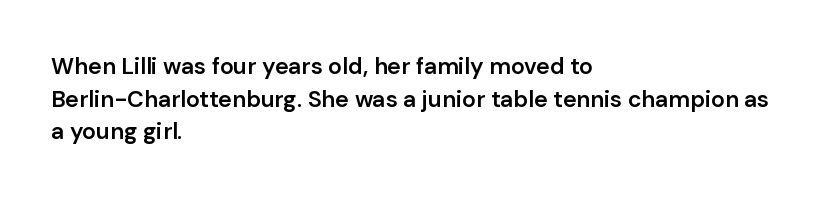
A classic flush-left, rag-right setting is used for this passage. Inter-character spacing is left at the font's built-in metrics. Notice how descenders clear the ascenders below comfortably — that's standard leading. Stroke thickness is moderately raised; the sample reads as semibold. Quick note: underline off.
